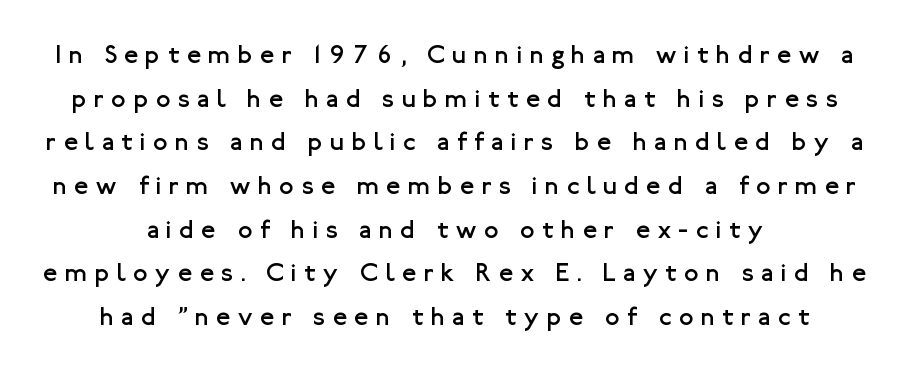
The image shows 26 px text type, upright; set centered, normal line spacing (1.68x), unusually wide letter spacing (+0.3 em), not underlined.
